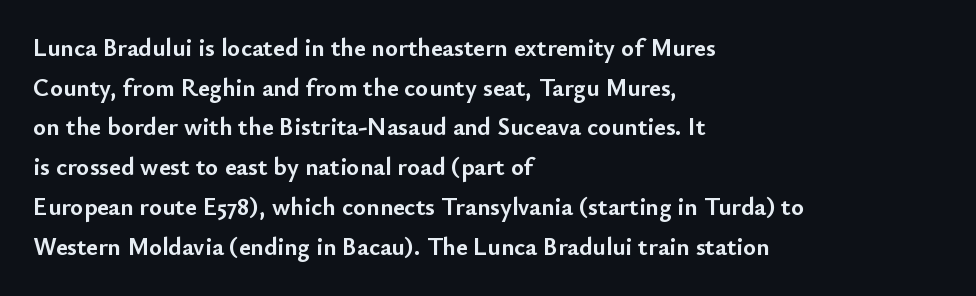
The words here are not underlined. Glyph-to-glyph distance matches everyday printed text. The rows are spaced the way most documents space them. The lettering holds an erect, upright posture throughout. Heavy-handed strokes throughout: this text is bold. Which margin do the lines hug? The left one — the right edge is uneven.
